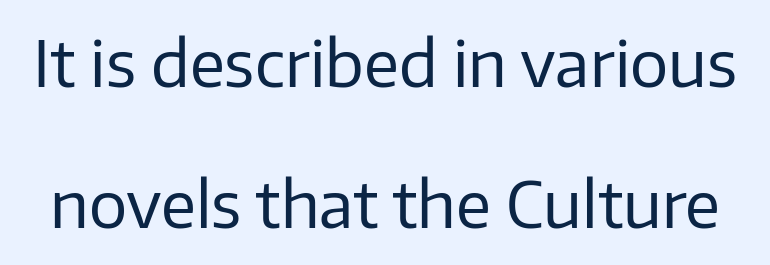
Q: Is the text bold? A: No.
Q: Is the text italic (slanted)? A: No, it is upright.
Q: Is the typeface a serif or a sans-serif typeface? A: Sans-serif.
Q: Is the text underlined? A: No.
Q: Is the spacing between letters normal or unusually wide? A: Normal.
Q: Is the spacing between lines tight, normal or loose? A: Loose.
Q: Width (condensed, normal, or wide)? A: Normal.
Q: Stroke contrast? A: Low.
Q: x-height? A: Medium.
Q: Monospaced? A: No.
